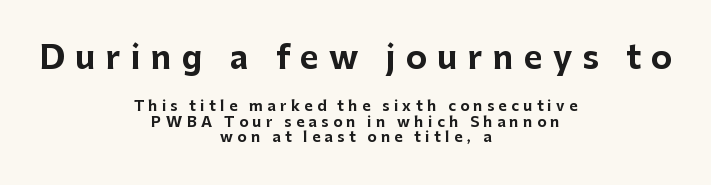
Reading down the column, the eye jumps only a short way to each next line. Reading top to bottom, the characters get smaller at the block break. The letters stand straight up with perfectly vertical stems. Lines of text with bare space underneath. How heavy is the stroke? Heavy — this is a bold.
